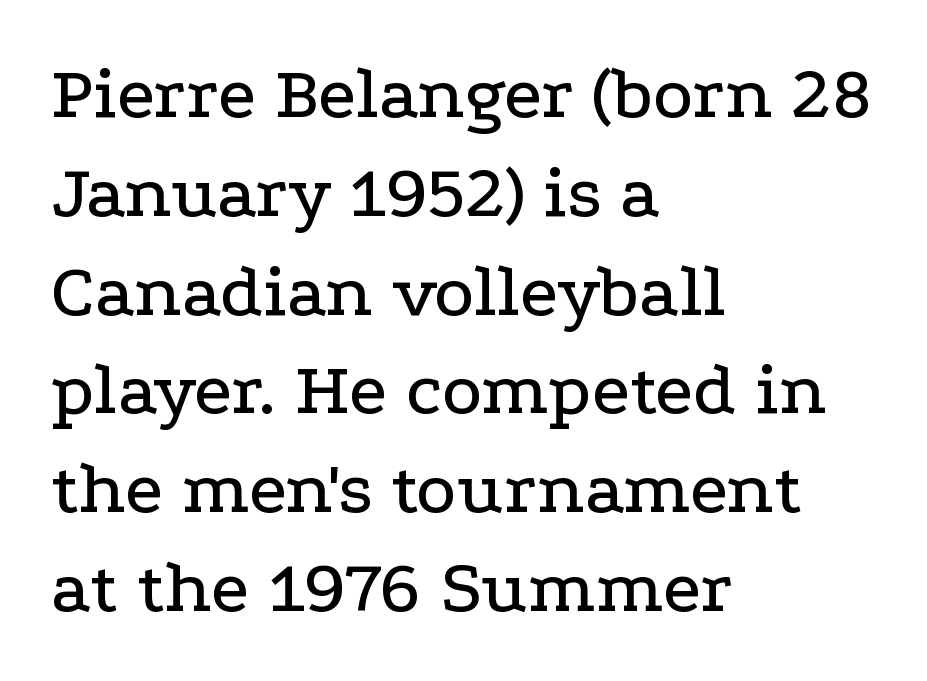
Regarding serifs, this sample has them. The area under the type is left untouched. Caption: standard tracking, unaltered. The block of text has a typical density, with ordinary space between rows. You can tell it's not italic because the verticals are truly vertical. Short and long lines alike share a common starting point at left.
